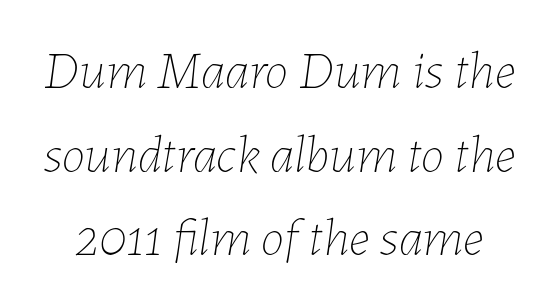
Vertical spacing — default. Slant detected: the letters are inclined. Nothing heavy about these letters — not bold at all. Here the designer chose a conventional face with non-uniform glyph widths. Words float on clear page, feet unadorned. Between one letter and the next there's only the usual sliver of space.
